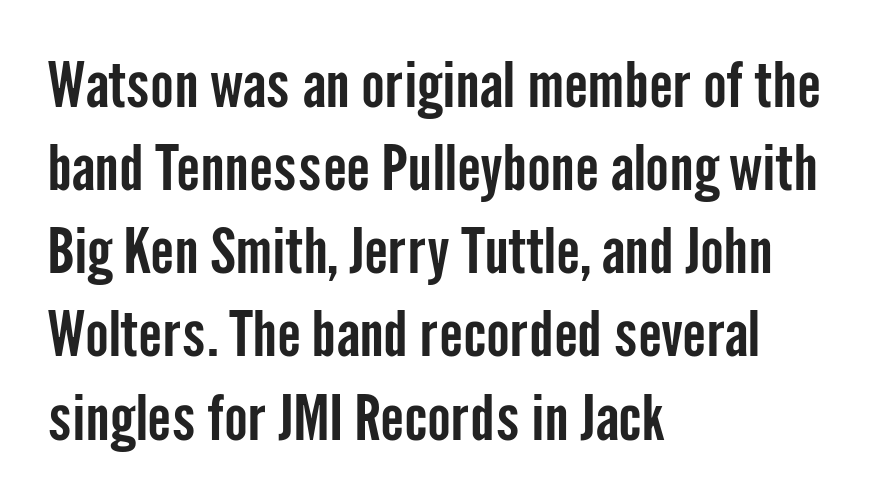
{"serif": "no", "italic": "no", "width": "condensed", "stroke_contrast": "low", "x_height": "medium", "monospaced": "no", "underline": "no", "align": "left", "line_spacing": "normal", "line_spacing_ratio": 1.32, "letter_spacing": "normal", "letter_spacing_em": 0.0, "glyph_px": 63}
